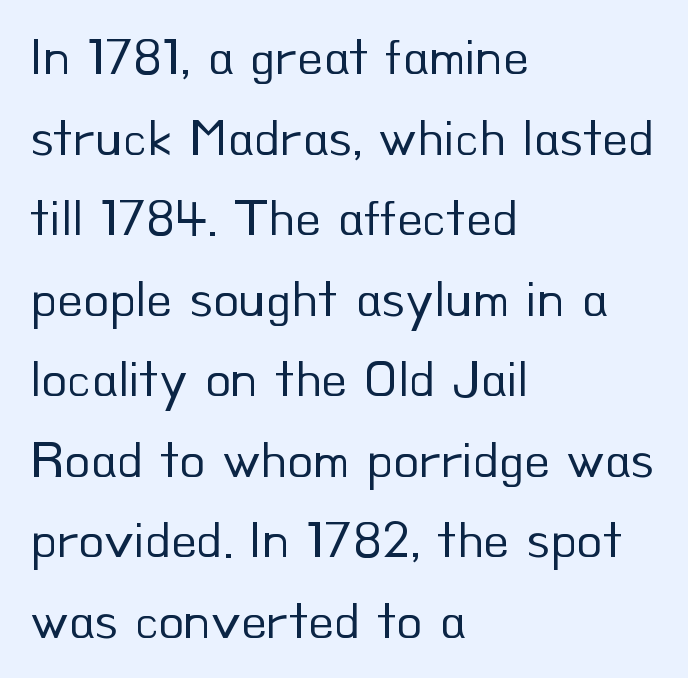
Typeset ragged right — the left edge is the straight one. Line spacing here is normal. The line texture is even and compact thanks to regular tracking. On a weight scale, this lands at 450 or below. Beneath every word, the page is bare.
